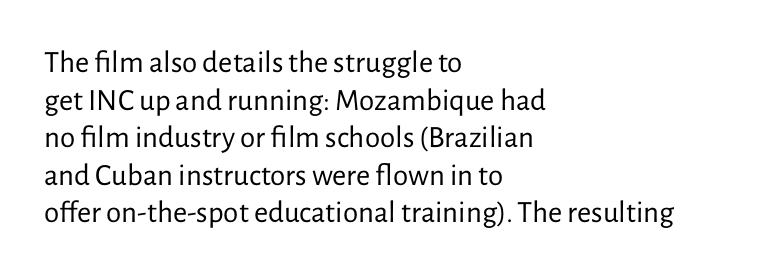
The image shows 31 px regular-weight sans-serif type, upright; set left-aligned, line spacing 1.21x, normal letter spacing, not underlined; low stroke contrast and a medium x-height.
